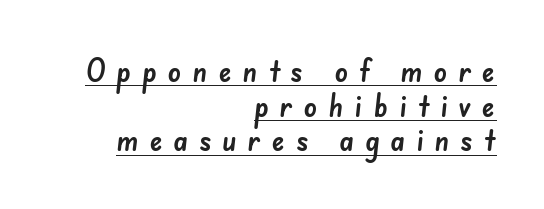
{"serif": "no", "width": "normal", "stroke_contrast": "low", "x_height": "small", "monospaced": "no", "underline": "yes", "align": "right", "line_spacing": "tight", "line_spacing_ratio": 1.05, "letter_spacing": "wide", "letter_spacing_em": 0.33, "glyph_px": 33}
